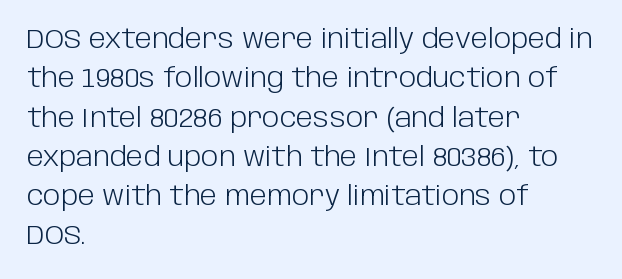
The image shows 26 px text type, upright; set left-aligned, normal line spacing (1.51x), normal letter spacing, not underlined.
